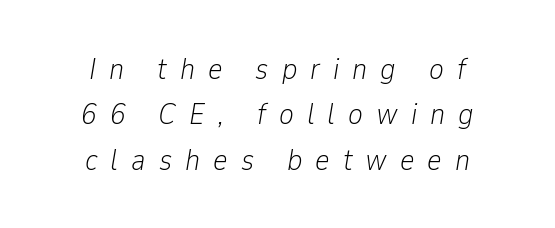
The image shows 31 px light, condensed type, italic (leaning right); set centered, normal line spacing (1.46x), unusually wide letter spacing (+0.42 em), not underlined; low stroke contrast and a medium x-height.
